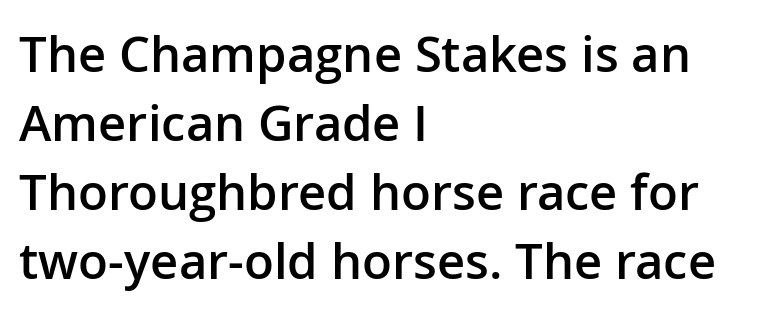
Q: Is the text bold? A: Semi-bold.
Q: Is the text italic (slanted)? A: No, it is upright.
Q: Is the typeface a serif or a sans-serif typeface? A: Sans-serif.
Q: Is the text underlined? A: No.
Q: How is the paragraph aligned? A: Left-aligned.
Q: Is the spacing between letters normal or unusually wide? A: Normal.
Q: Is the spacing between lines tight, normal or loose? A: Normal.
Q: Width (condensed, normal, or wide)? A: Normal.
Q: Stroke contrast? A: Low.
Q: x-height? A: Medium.
Q: Monospaced? A: No.
